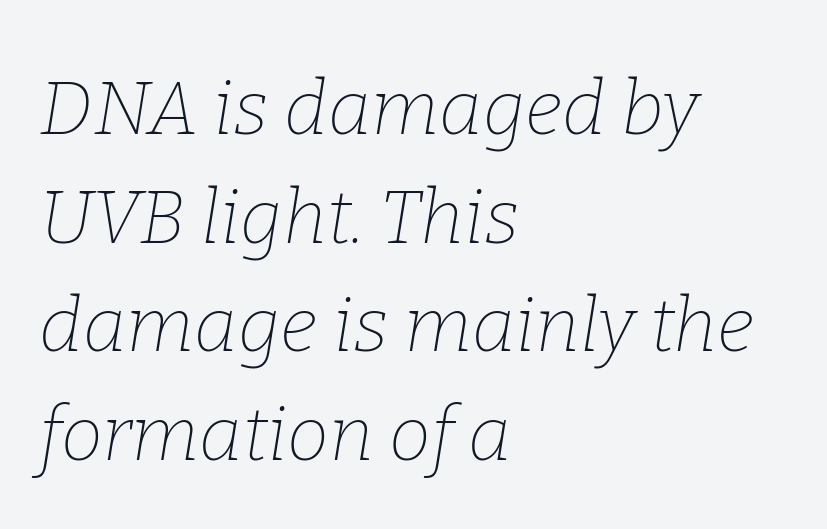
Summary of weight: not heavy and not bold. Italic: yes, the glyphs are oblique. Each new line begins a customary step beneath the previous one. The text was rendered using a seriffed face with decorative stroke endings. Characters follow at the spacing the type designer built in.
